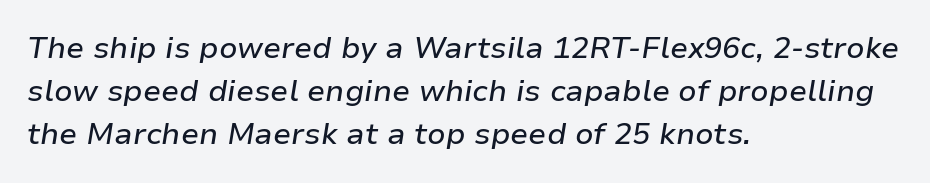
The image shows 30 px text type, italic (leaning right); set left-aligned, normal line spacing (1.44x), normal letter spacing, not underlined; low stroke contrast and a medium x-height.
